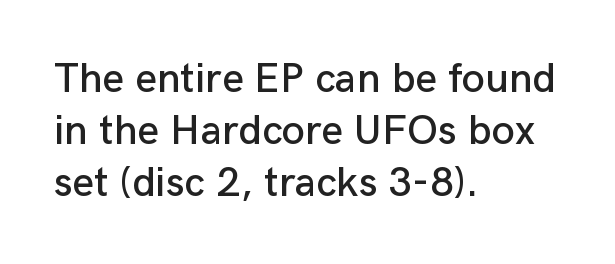
Q: Is the text italic (slanted)? A: No, it is upright.
Q: Is the typeface a serif or a sans-serif typeface? A: Sans-serif.
Q: Is the text underlined? A: No.
Q: How is the paragraph aligned? A: Left-aligned.
Q: Is the spacing between letters normal or unusually wide? A: Normal.
Q: Width (condensed, normal, or wide)? A: Normal.
Q: Stroke contrast? A: Low.
Q: x-height? A: Medium.
Q: Monospaced? A: No.
